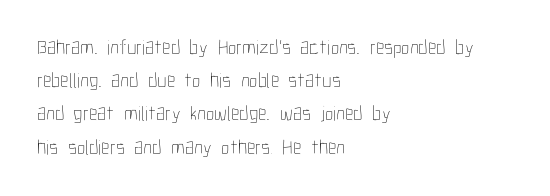
The face looks like a standard text weight, possibly lighter. Short and long lines alike share a common starting point at left. Vertically, the passage feels balanced, rows spaced as you'd expect. A bare baseline throughout the passage. Here the glyphs are tracked normally, forming tight word shapes.
